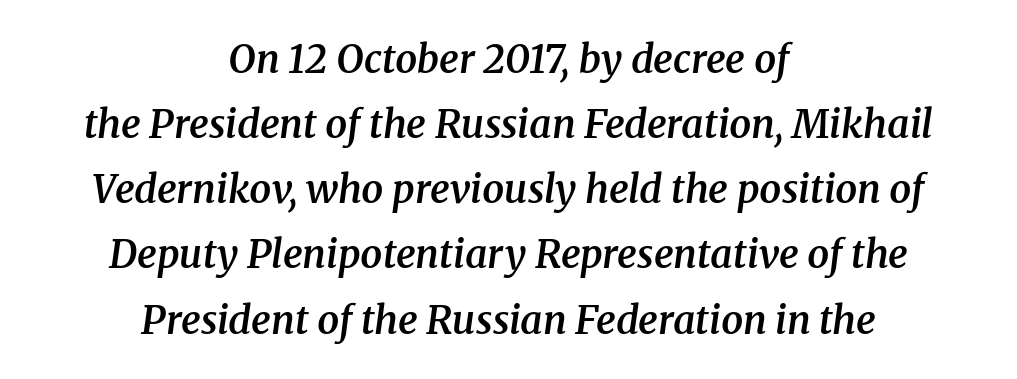
{"serif": "yes", "italic": "yes", "lean": "right", "slant_degrees": 8, "bold": "semi", "weight": "semibold", "width": "normal", "stroke_contrast": "medium", "x_height": "medium", "monospaced": "no", "underline": "no", "align": "center", "line_spacing": "normal", "line_spacing_ratio": 1.67, "letter_spacing": "normal", "letter_spacing_em": 0.0, "glyph_px": 39}
